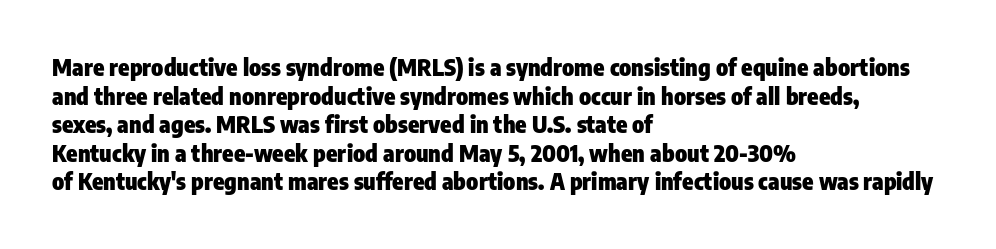
{"italic": "no", "bold": "yes", "underline": "no", "align": "left", "line_spacing_ratio": 1.24, "letter_spacing": "normal", "letter_spacing_em": 0.0, "glyph_px": 23}
